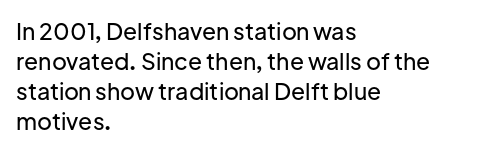
The image shows 23 px text type, upright; set left-aligned, normal line spacing (1.31x), normal letter spacing, not underlined.
